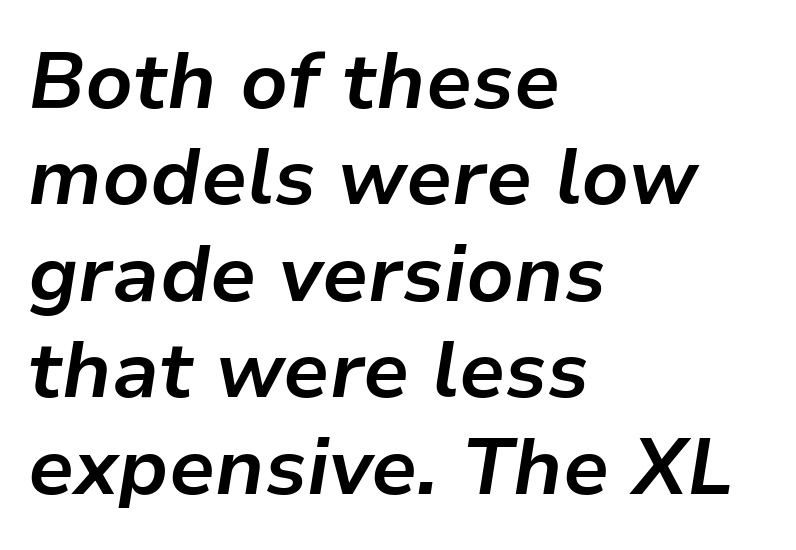
Q: Is the text bold? A: Yes.
Q: Is the text italic (slanted)? A: Yes, it leans right by about 9 degrees.
Q: Is the text underlined? A: No.
Q: How is the paragraph aligned? A: Left-aligned.
Q: Is the spacing between letters normal or unusually wide? A: Normal.
Q: Width (condensed, normal, or wide)? A: Normal.
Q: Stroke contrast? A: Low.
Q: x-height? A: Medium.
Q: Monospaced? A: No.
